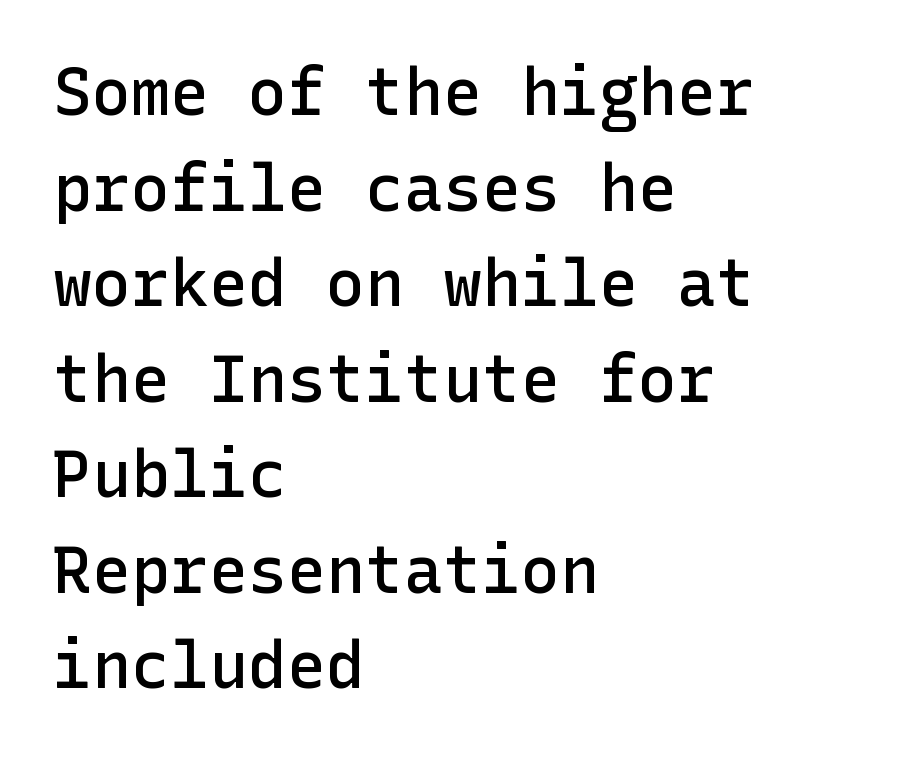
{"serif": "no", "italic": "no", "bold": "semi", "weight": "semibold", "width": "normal", "stroke_contrast": "low", "x_height": "medium", "underline": "no", "align": "left", "line_spacing": "normal", "line_spacing_ratio": 1.47, "letter_spacing": "normal", "letter_spacing_em": 0.0, "glyph_px": 65}
